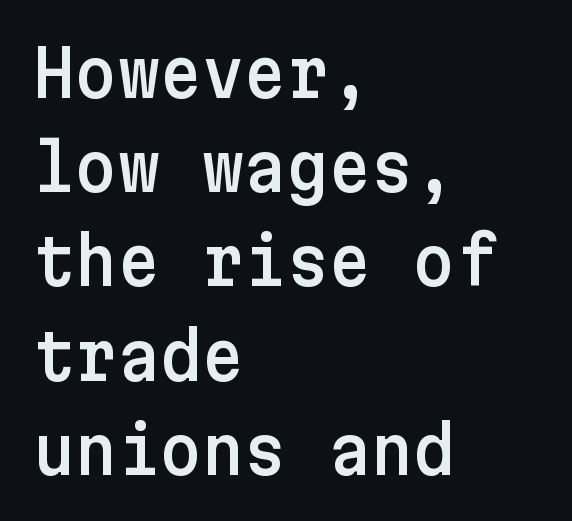
The image shows 65 px sans-serif type, upright; set left-aligned, normal line spacing (1.45x), normal letter spacing, not underlined; low stroke contrast and a medium x-height.
